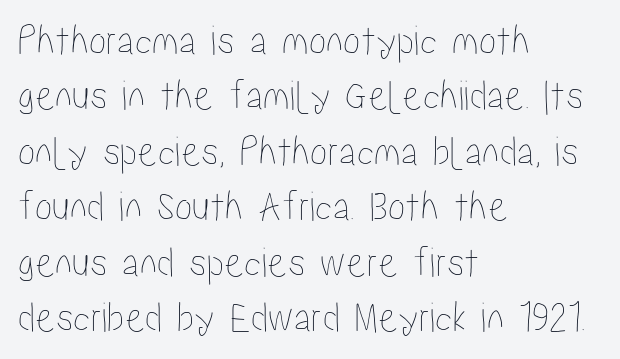
The typography opts for an upright posture over an oblique one. The line-height multiplier appears to be the usual default. Words appear dense and cohesive because spacing is normal. Spacing verdict: proportional, widths tailored to each character.
